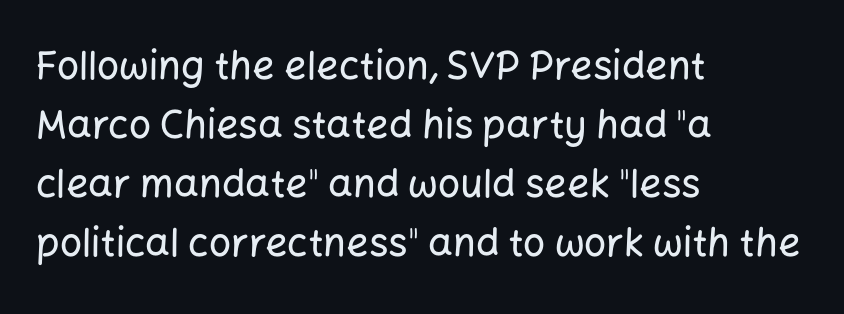
The image shows 39 px sans-serif type, upright; set left-aligned, normal line spacing (1.51x), normal letter spacing, not underlined; low stroke contrast and a medium x-height.
